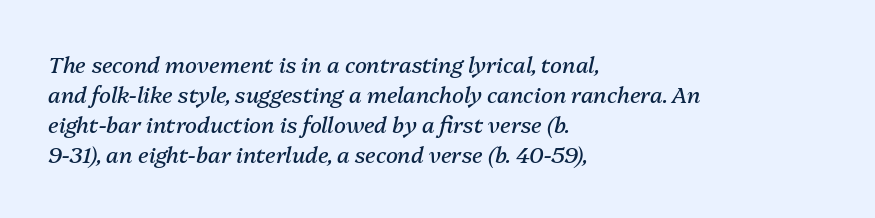
The image shows 22 px text type, italic (leaning right); set left-aligned, normal line spacing (1.37x), normal letter spacing, not underlined.
